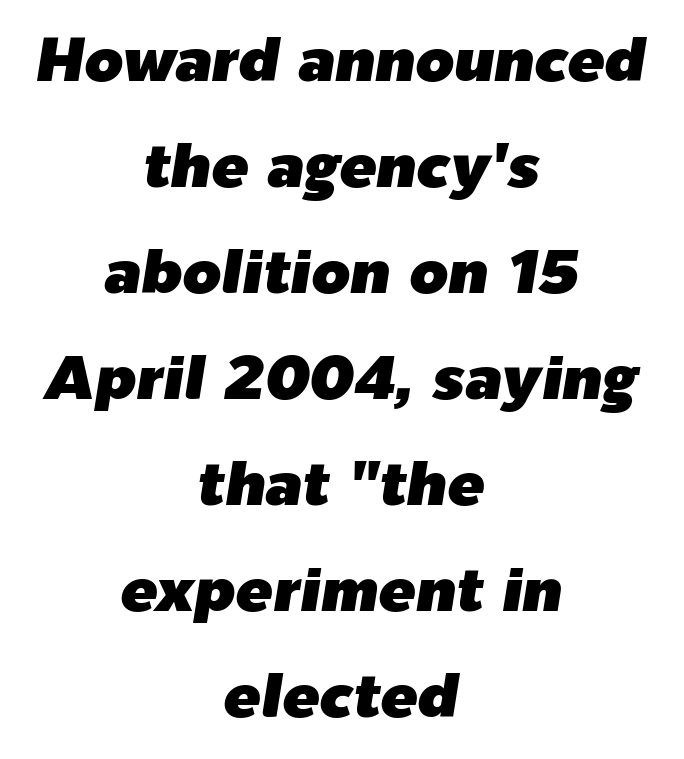
The image shows 62 px text type, italic (leaning right); set centered, line spacing 1.71x, normal letter spacing, not underlined; low stroke contrast and a medium x-height.
